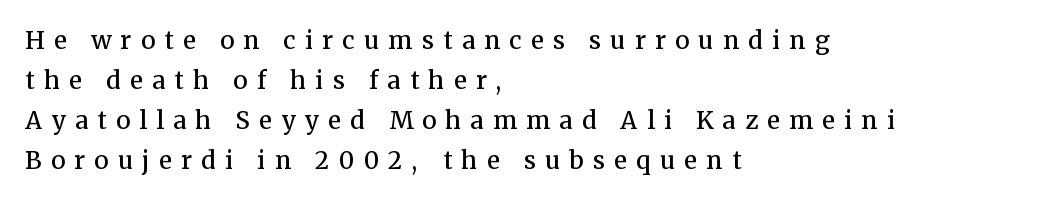
Typeset ragged right — the left edge is the straight one. One glance says typical: line gaps are just what's usual. The string is rendered with underlining switched off. The passage shown has open, widely tracked lettering throughout.
